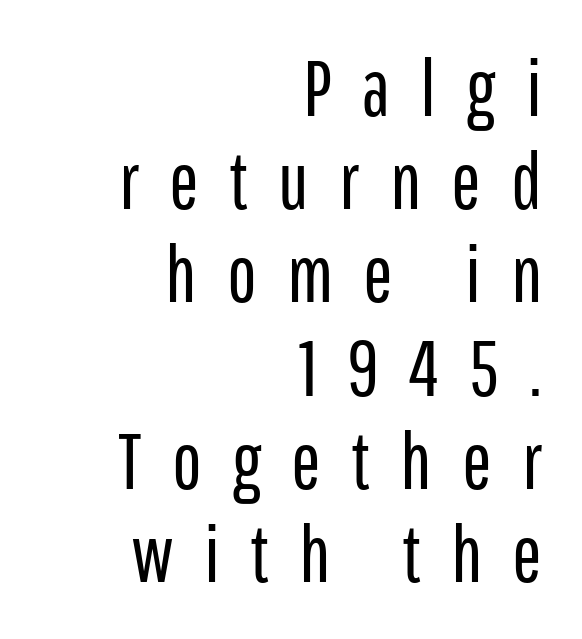
{"serif": "no", "italic": "no", "bold": "no", "weight": "regular", "width": "condensed", "stroke_contrast": "low", "x_height": "medium", "monospaced": "no", "underline": "no", "align": "right", "line_spacing_ratio": 1.18, "letter_spacing": "wide", "letter_spacing_em": 0.38, "glyph_px": 79}
